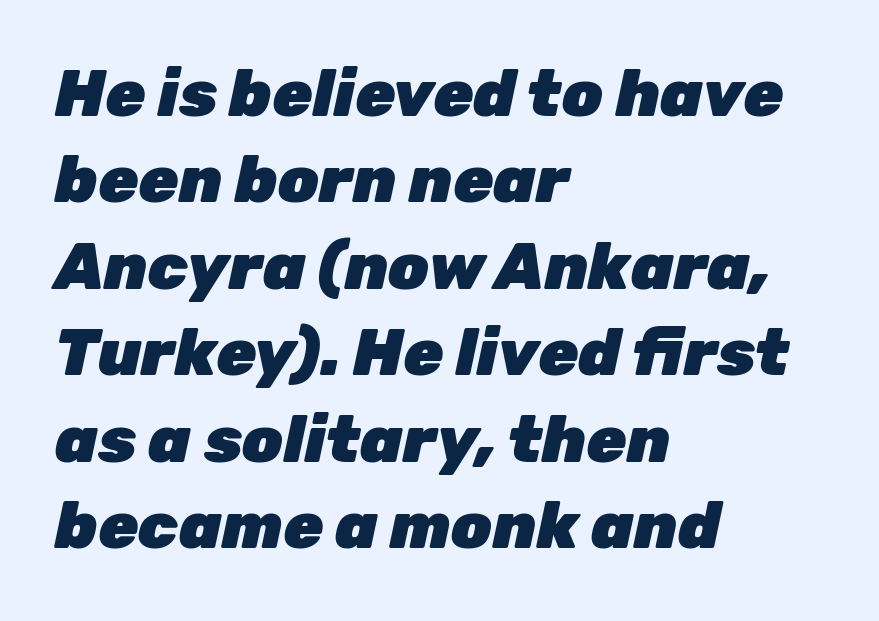
Layout note: lines flush left. Compared with typical body copy, the letter spacing here is the same. Students, this is bold: see how much ink each stroke carries. Glance below the letters and you will spot only blank space.
